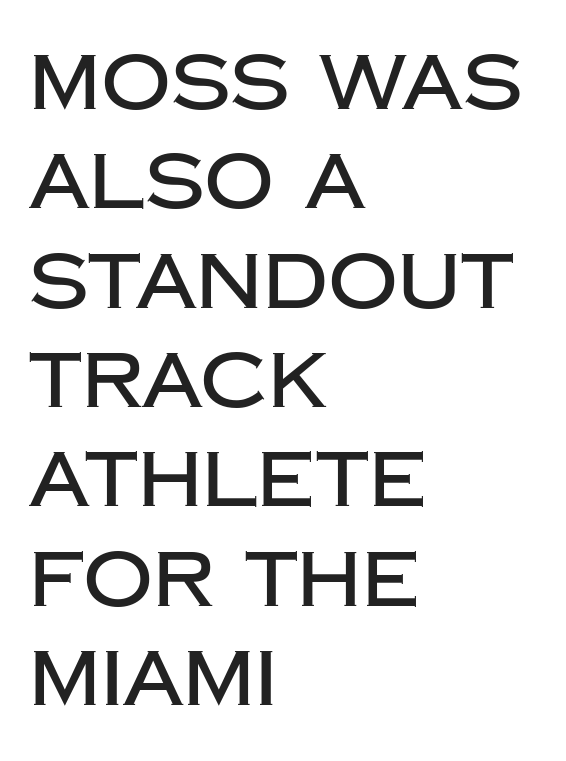
Q: Is the text italic (slanted)? A: No, it is upright.
Q: Is the typeface a serif or a sans-serif typeface? A: Sans-serif.
Q: Is the text underlined? A: No.
Q: How is the paragraph aligned? A: Left-aligned.
Q: Is the spacing between letters normal or unusually wide? A: Normal.
Q: Is the spacing between lines tight, normal or loose? A: Normal.
Q: Width (condensed, normal, or wide)? A: Normal.
Q: Stroke contrast? A: Low.
Q: x-height? A: Large.
Q: Monospaced? A: No.
